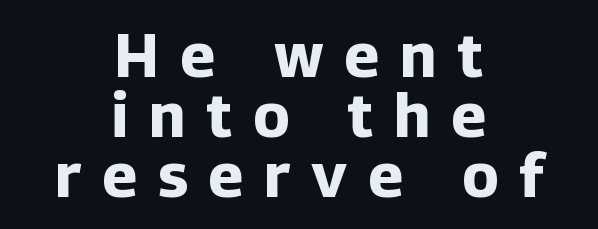
{"serif": "no", "italic": "no", "bold": "yes", "weight": "bold", "width": "normal", "stroke_contrast": "low", "x_height": "medium", "monospaced": "no", "underline": "no", "align": "center", "line_spacing": "tight", "line_spacing_ratio": 0.97, "letter_spacing": "wide", "letter_spacing_em": 0.34, "glyph_px": 62}
